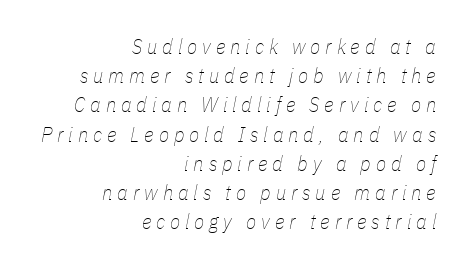
{"italic": "yes", "lean": "right", "slant_degrees": 11, "bold": "no", "underline": "no", "align": "right", "line_spacing": "normal", "line_spacing_ratio": 1.39, "letter_spacing": "wide", "letter_spacing_em": 0.23, "glyph_px": 21}
